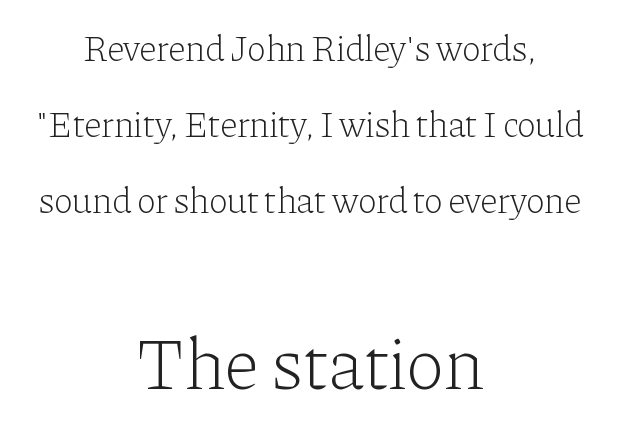
Q: Is the text bold? A: No.
Q: Is the text italic (slanted)? A: No, it is upright.
Q: Is the typeface a serif or a sans-serif typeface? A: Serif.
Q: Is the text underlined? A: No.
Q: How is the paragraph aligned? A: Centered.
Q: Is the spacing between letters normal or unusually wide? A: Normal.
Q: Is the spacing between lines tight, normal or loose? A: Loose.
Q: Which block of text is set in a larger size, the first (top) or the second (bottom)? A: The second (bottom) one.
Q: Width (condensed, normal, or wide)? A: Normal.
Q: Stroke contrast? A: Low.
Q: x-height? A: Medium.
Q: Monospaced? A: No.
